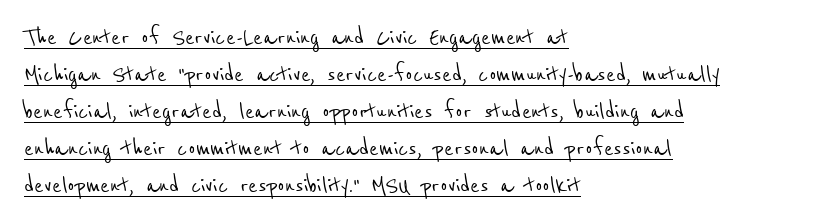
The image shows 28 px condensed sans-serif type; set left-aligned, normal line spacing (1.32x), normal letter spacing, underlined; low stroke contrast and a medium x-height.
